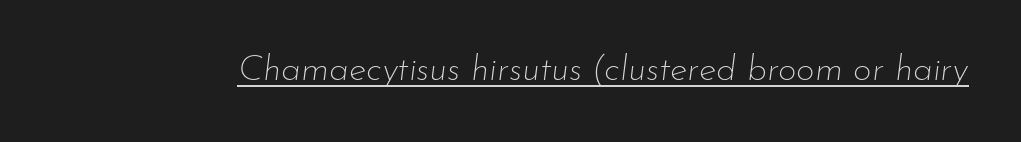
A typesetter would call this proportional, since set widths differ per character. This is underlined copy, the kind a proofreader might mark for attention. Characters are canted at an angle relative to the baseline's perpendicular. Stems here are at most as thick as an everyday book face.
